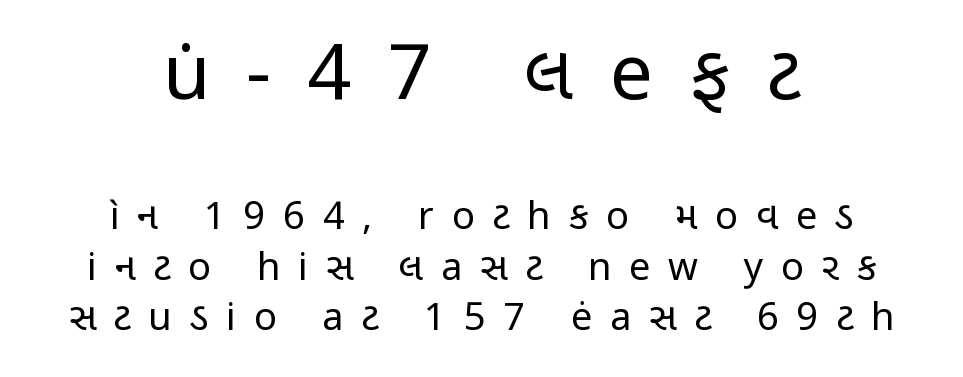
Letterform terminals end flat and unadorned throughout the passage. The strokes are not fattened; the text isn't bold. Rows of type keep a routine distance in the vertical direction. Posture: vertical. Someone cranked the tracking dial way up on this one.
